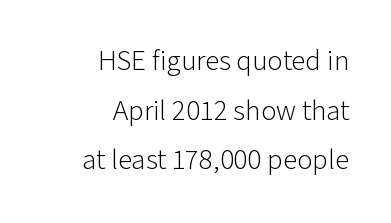
Q: Is the text bold? A: No.
Q: Is the text italic (slanted)? A: No, it is upright.
Q: Is the typeface a serif or a sans-serif typeface? A: Sans-serif.
Q: Is the text underlined? A: No.
Q: How is the paragraph aligned? A: Right-aligned.
Q: Is the spacing between letters normal or unusually wide? A: Normal.
Q: Width (condensed, normal, or wide)? A: Normal.
Q: Stroke contrast? A: Low.
Q: x-height? A: Medium.
Q: Monospaced? A: No.
